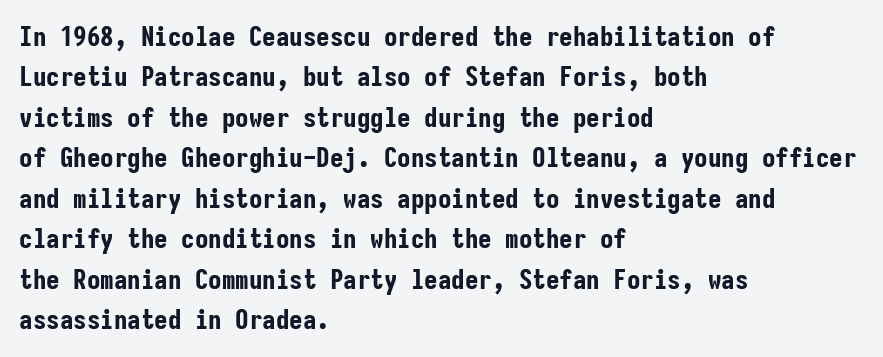
The image shows 27 px bold type, upright; set left-aligned, normal line spacing (1.5x), normal letter spacing, not underlined.
